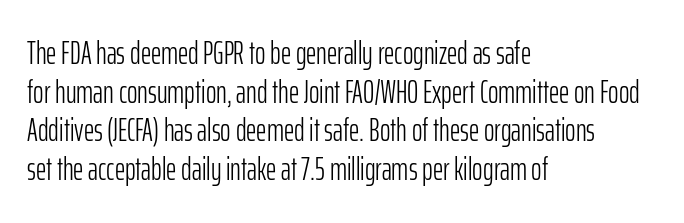
The image shows 32 px light, condensed sans-serif type, upright; set left-aligned, line spacing 1.21x, normal letter spacing, not underlined; low stroke contrast and a medium x-height.
